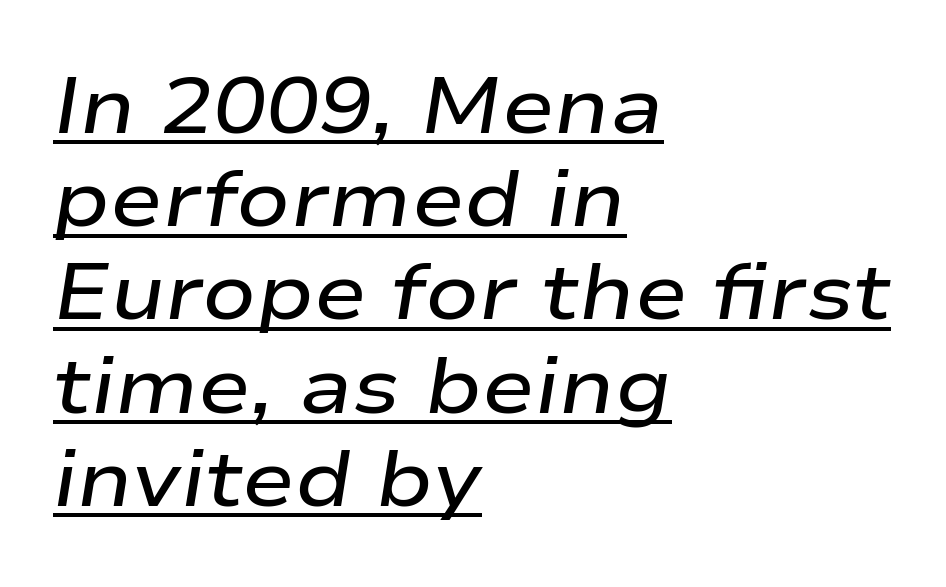
Does a line run under the words? Yes, clearly. Spacing verdict: proportional, widths tailored to each character. The paragraph has a hard left edge and a soft right edge. The face used here has a pronounced slope to its letters. Nobody touched the tracking dial on this one.
